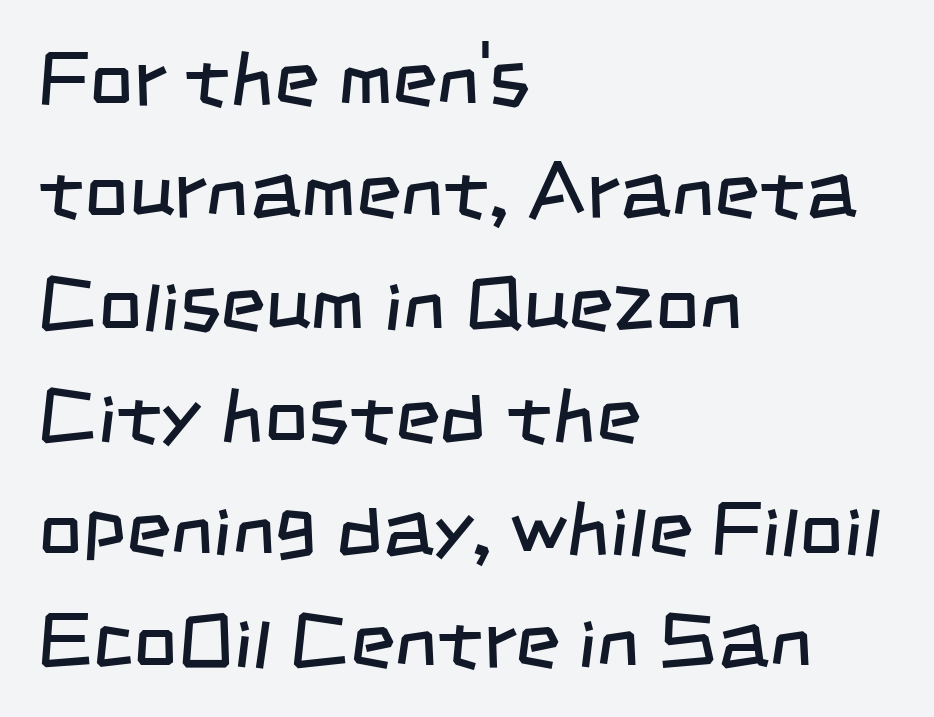
Q: Is the text bold? A: No.
Q: Is the typeface a serif or a sans-serif typeface? A: Sans-serif.
Q: Is the text underlined? A: No.
Q: How is the paragraph aligned? A: Left-aligned.
Q: Is the spacing between letters normal or unusually wide? A: Normal.
Q: Is the spacing between lines tight, normal or loose? A: Normal.
Q: Width (condensed, normal, or wide)? A: Condensed.
Q: Stroke contrast? A: Low.
Q: x-height? A: Large.
Q: Monospaced? A: No.
